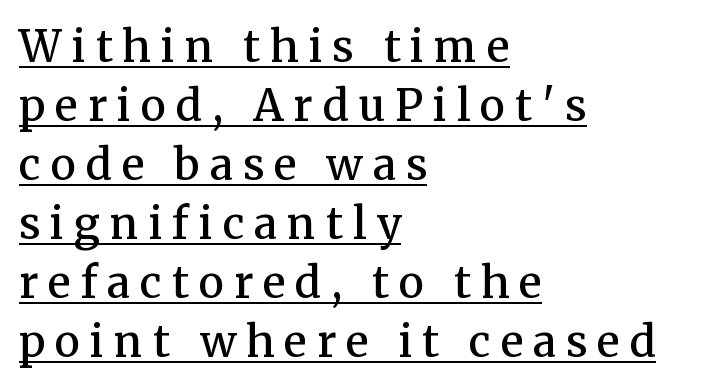
{"serif": "yes", "italic": "no", "bold": "semi", "weight": "semibold", "width": "normal", "stroke_contrast": "medium", "x_height": "medium", "monospaced": "no", "underline": "yes", "align": "left", "line_spacing": "normal", "line_spacing_ratio": 1.37, "letter_spacing": "wide", "letter_spacing_em": 0.23, "glyph_px": 43}
